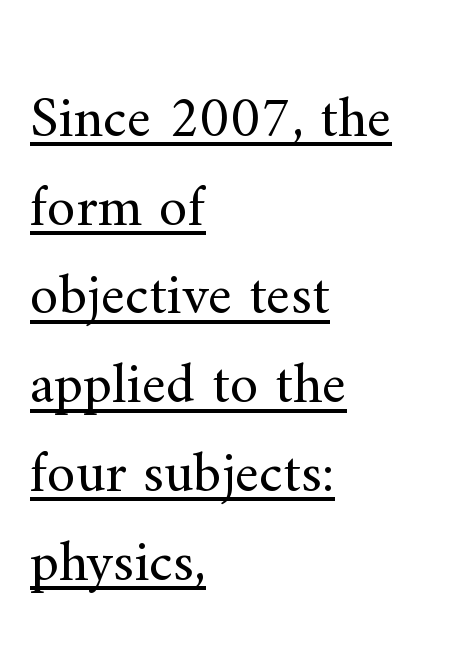
{"serif": "yes", "italic": "no", "bold": "no", "weight": "regular", "width": "normal", "stroke_contrast": "medium", "x_height": "small", "monospaced": "no", "underline": "yes", "align": "left", "line_spacing": "normal", "line_spacing_ratio": 1.53, "letter_spacing": "normal", "letter_spacing_em": 0.0, "glyph_px": 58}
